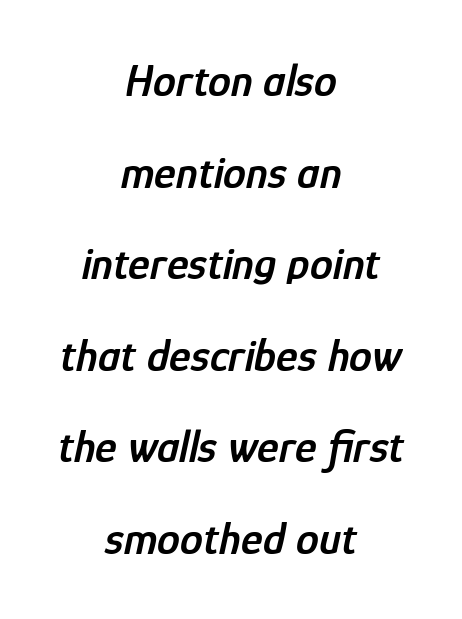
Q: Is the text bold? A: Semi-bold.
Q: Is the text italic (slanted)? A: Yes, it leans right by about 12 degrees.
Q: Is the text underlined? A: No.
Q: How is the paragraph aligned? A: Centered.
Q: Is the spacing between letters normal or unusually wide? A: Normal.
Q: Is the spacing between lines tight, normal or loose? A: Loose.
Q: Width (condensed, normal, or wide)? A: Condensed.
Q: Stroke contrast? A: Low.
Q: x-height? A: Medium.
Q: Monospaced? A: No.
